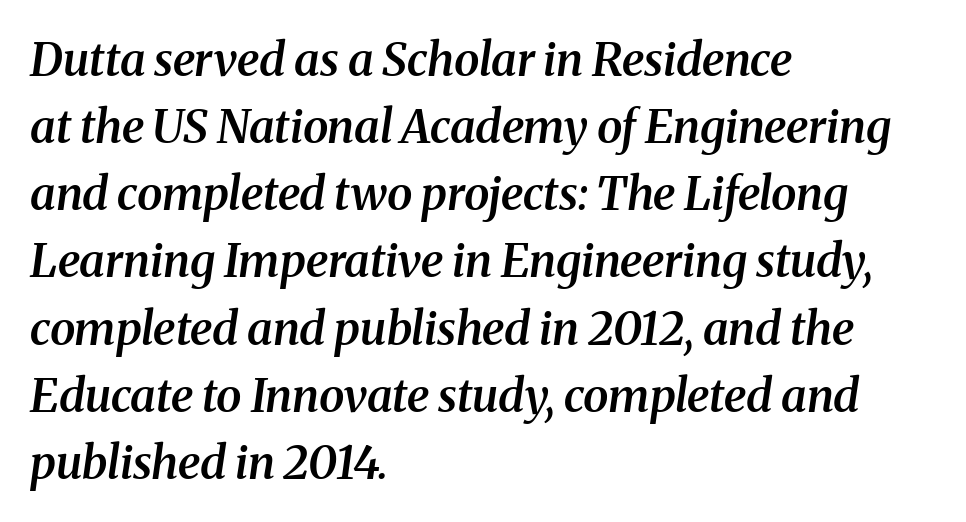
The image shows 46 px semibold serif type, italic (leaning right); set left-aligned, normal line spacing (1.46x), normal letter spacing, not underlined; medium stroke contrast and a medium x-height.
